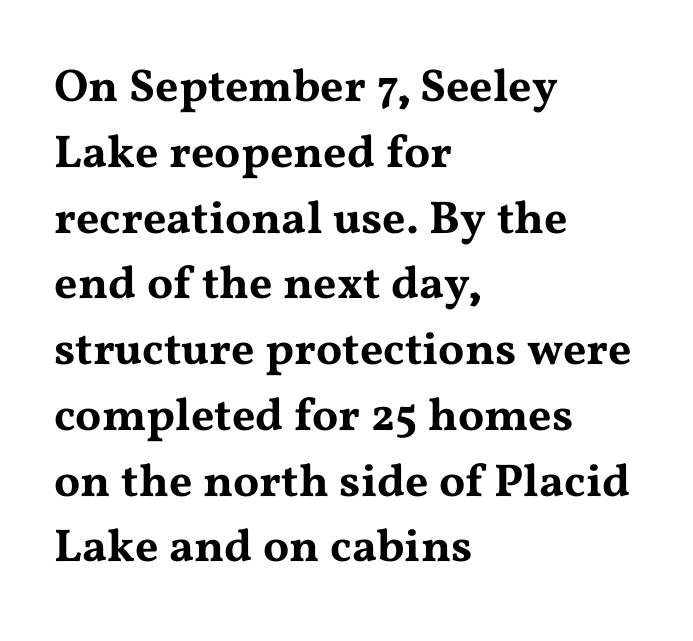
Vertically, the passage feels balanced, rows spaced as you'd expect. The typesetter chose a ragged-right arrangement here. Character widths vary here, with narrow letters taking less room than wide ones. Compared with typical body copy, the letter spacing here is the same.
